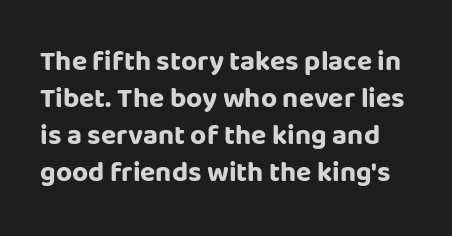
Q: Is the text bold? A: Yes.
Q: Is the text italic (slanted)? A: No, it is upright.
Q: Is the typeface a serif or a sans-serif typeface? A: Sans-serif.
Q: Is the text underlined? A: No.
Q: Is the spacing between letters normal or unusually wide? A: Normal.
Q: Is the spacing between lines tight, normal or loose? A: Normal.
Q: Width (condensed, normal, or wide)? A: Normal.
Q: Stroke contrast? A: Low.
Q: x-height? A: Large.
Q: Monospaced? A: No.
